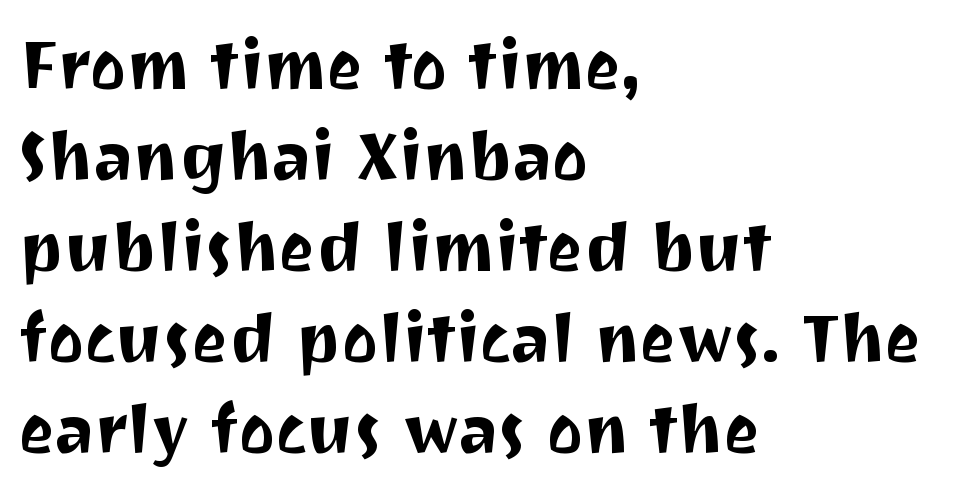
Q: Is the text italic (slanted)? A: No, it is upright.
Q: Is the typeface a serif or a sans-serif typeface? A: Sans-serif.
Q: Is the text underlined? A: No.
Q: How is the paragraph aligned? A: Left-aligned.
Q: Is the spacing between letters normal or unusually wide? A: Normal.
Q: Is the spacing between lines tight, normal or loose? A: Normal.
Q: Width (condensed, normal, or wide)? A: Normal.
Q: Stroke contrast? A: Medium.
Q: x-height? A: Medium.
Q: Monospaced? A: No.
